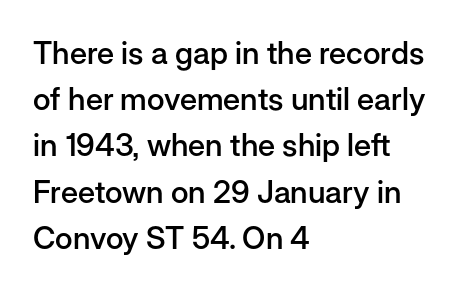
The letters advance in unequal steps, a hallmark of proportional type. Look at the tracking — it's just the regular setting, nothing added. Short and long lines alike share a common starting point at left. Students, this is semibold: more ink than regular, less than bold. The letters carry no serifs — their stems end cleanly without finishing strokes.
